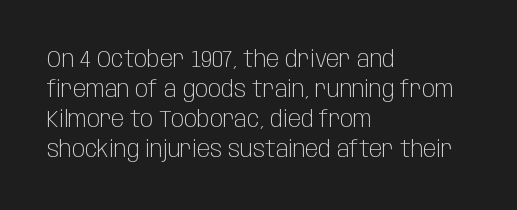
The image shows 24 px text type, upright; set left-aligned, normal line spacing (1.25x), normal letter spacing, not underlined.
